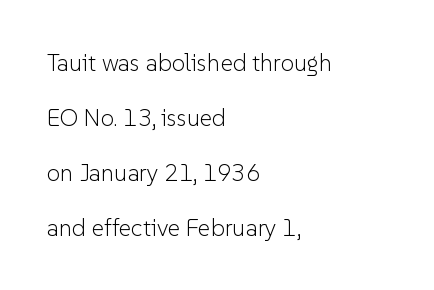
The letters sit at their default tracking, neither squeezed nor spread. You can tell it's not italic because the verticals are truly vertical. Short and long lines alike share a common starting point at left. Stroke thickness stays within the range of a standard reading face or lighter. Rows of type keep a wide berth in the vertical direction.
